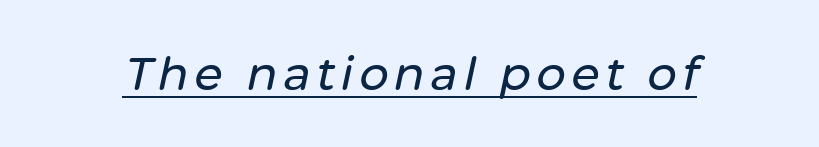
The image shows 46 px text type, italic (leaning right); set underlined; low stroke contrast and a medium x-height.
